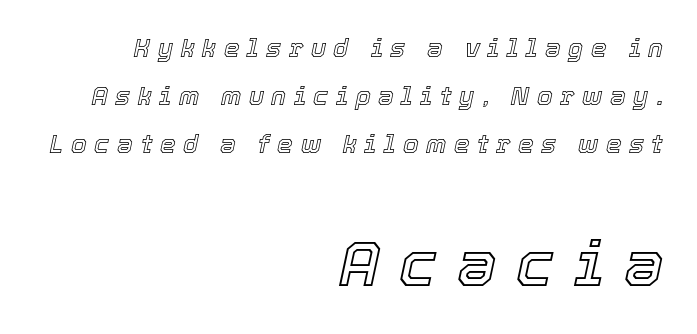
Q: Is the text italic (slanted)? A: Yes, it leans right by about 12 degrees.
Q: Is the text underlined? A: No.
Q: How is the paragraph aligned? A: Right-aligned.
Q: Is the spacing between letters normal or unusually wide? A: Unusually wide.
Q: Is the spacing between lines tight, normal or loose? A: Loose.
Q: Which block of text is set in a larger size, the first (top) or the second (bottom)? A: The second (bottom) one.
Q: Width (condensed, normal, or wide)? A: Normal.
Q: x-height? A: Medium.
Q: Monospaced? A: No.
